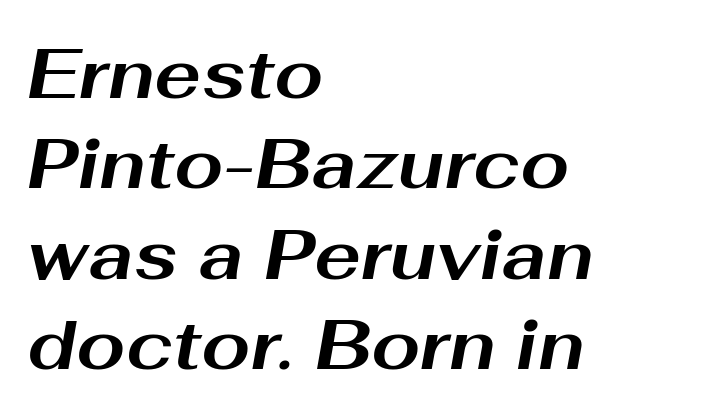
Q: Is the text bold? A: Yes.
Q: Is the text italic (slanted)? A: Yes, it leans right by about 10 degrees.
Q: Is the text underlined? A: No.
Q: How is the paragraph aligned? A: Left-aligned.
Q: Is the spacing between letters normal or unusually wide? A: Normal.
Q: Is the spacing between lines tight, normal or loose? A: Normal.
Q: Width (condensed, normal, or wide)? A: Wide.
Q: Stroke contrast? A: Medium.
Q: x-height? A: Medium.
Q: Monospaced? A: No.
